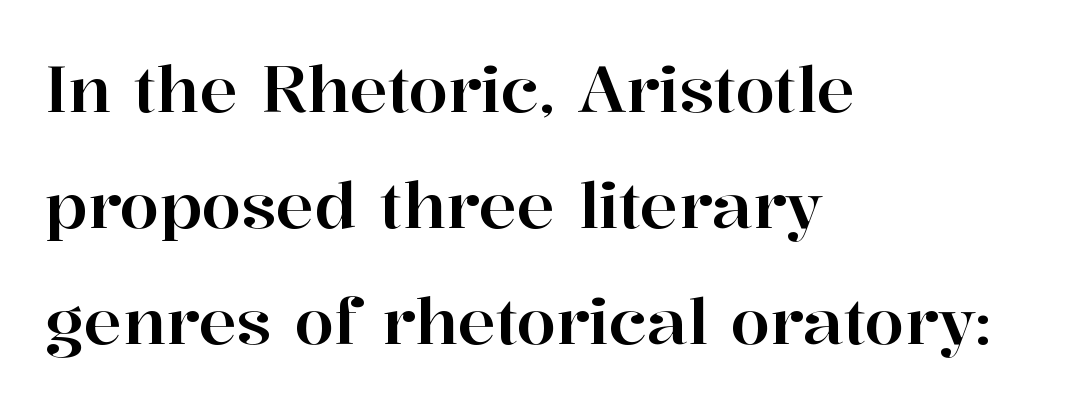
The image shows 64 px serif type, upright; set left-aligned, line spacing 1.81x, normal letter spacing, not underlined; high stroke contrast and a medium x-height.
